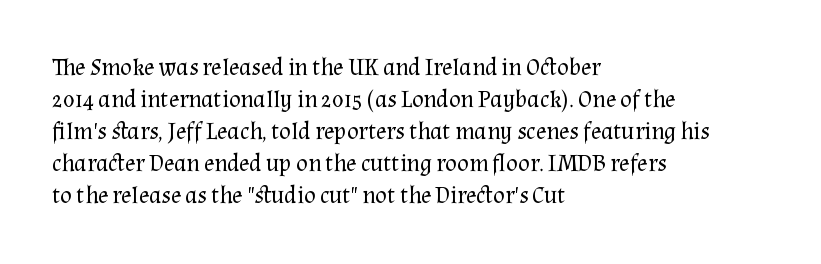
The image shows 24 px text type, upright; set left-aligned, normal line spacing (1.33x), normal letter spacing, not underlined.
